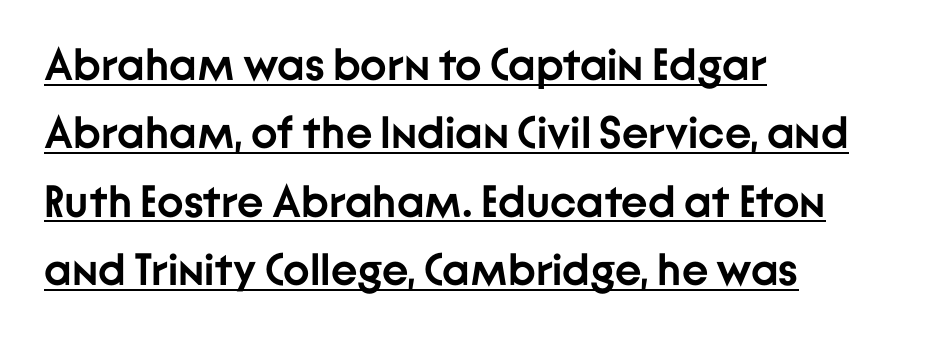
Q: Is the text bold? A: Yes.
Q: Is the text italic (slanted)? A: No, it is upright.
Q: Is the typeface a serif or a sans-serif typeface? A: Sans-serif.
Q: Is the text underlined? A: Yes.
Q: How is the paragraph aligned? A: Left-aligned.
Q: Is the spacing between letters normal or unusually wide? A: Normal.
Q: Is the spacing between lines tight, normal or loose? A: Normal.
Q: Width (condensed, normal, or wide)? A: Normal.
Q: Stroke contrast? A: Low.
Q: x-height? A: Medium.
Q: Monospaced? A: No.
